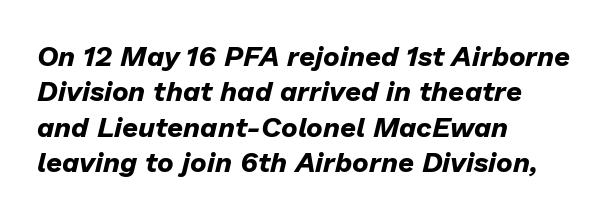
The image shows 28 px bold type, italic (leaning right); set left-aligned, normal line spacing (1.26x), normal letter spacing, not underlined; low stroke contrast and a medium x-height.
